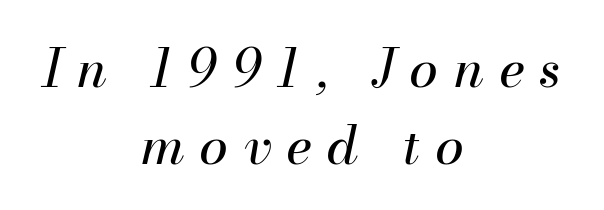
Q: Is the text bold? A: No.
Q: Is the text italic (slanted)? A: Yes, it leans right by about 13 degrees.
Q: Is the text underlined? A: No.
Q: How is the paragraph aligned? A: Centered.
Q: Is the spacing between letters normal or unusually wide? A: Unusually wide.
Q: Is the spacing between lines tight, normal or loose? A: Normal.
Q: Width (condensed, normal, or wide)? A: Normal.
Q: Stroke contrast? A: Medium.
Q: x-height? A: Small.
Q: Monospaced? A: No.
